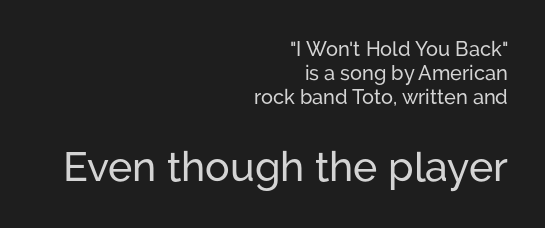
The image shows 41 px sans-serif type, upright; set right-aligned, line spacing 1.2x, normal letter spacing, not underlined; the second (bottom) block is 2.05x larger; low stroke contrast and a medium x-height.
